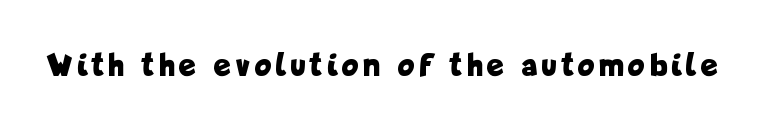
Set as a true bold cut, around the 700 mark. Each letter keeps its own natural width here, so spacing adapts to shape. The axis of the letterforms is exactly vertical. Nothing sits at the stroke ends, so this counts as sans-serif. The string is rendered with underlining switched off.
